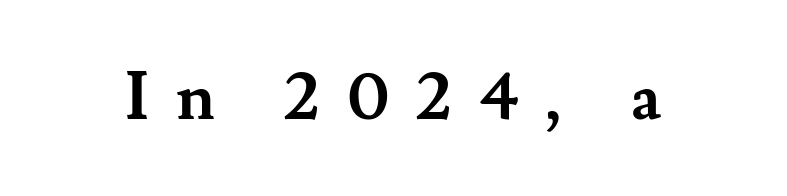
{"serif": "yes", "italic": "no", "bold": "yes", "weight": "semibold", "width": "normal", "stroke_contrast": "medium", "x_height": "small", "monospaced": "no", "underline": "no", "letter_spacing": "wide", "letter_spacing_em": 0.41, "glyph_px": 67}
